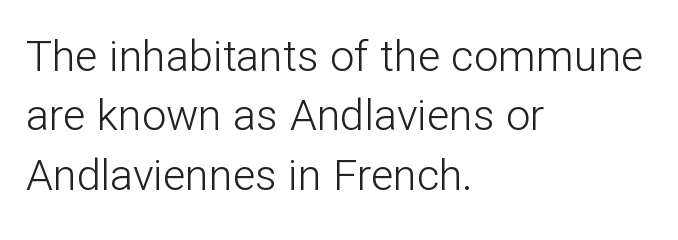
{"serif": "no", "italic": "no", "bold": "no", "weight": "light", "width": "normal", "stroke_contrast": "low", "x_height": "medium", "monospaced": "no", "underline": "no", "align": "left", "line_spacing": "normal", "line_spacing_ratio": 1.38, "letter_spacing": "normal", "letter_spacing_em": 0.0, "glyph_px": 43}
